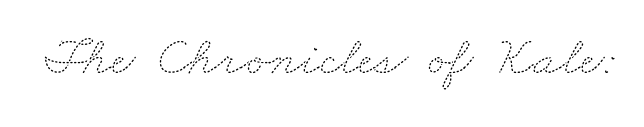
Q: Is the text bold? A: No.
Q: Is the text underlined? A: No.
Q: Is the spacing between letters normal or unusually wide? A: Normal.
Q: Width (condensed, normal, or wide)? A: Wide.
Q: Stroke contrast? A: Medium.
Q: x-height? A: Small.
Q: Monospaced? A: No.
